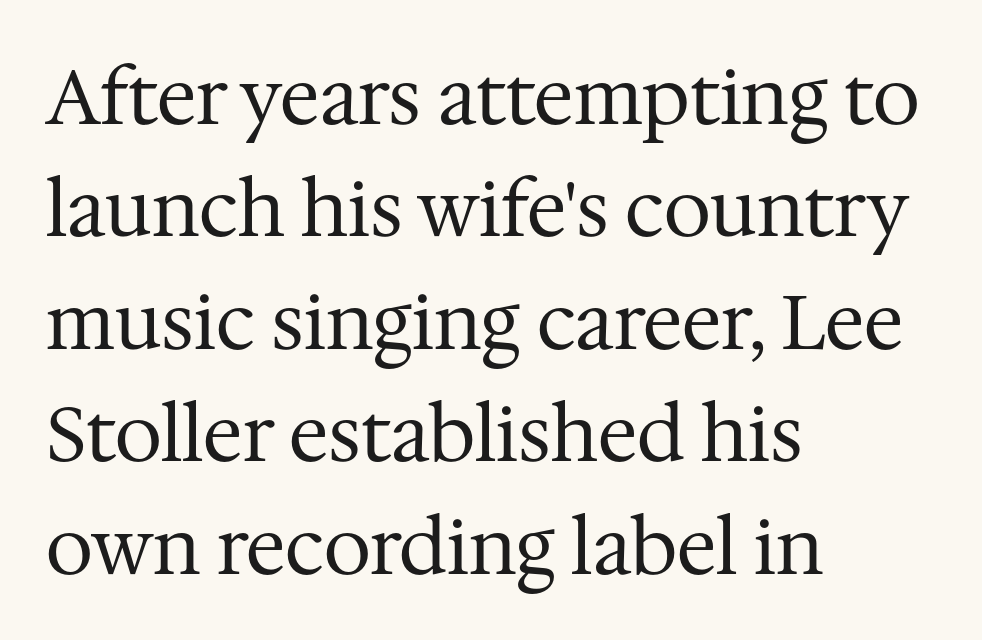
The image shows 76 px regular-weight serif type, upright; set left-aligned, normal line spacing (1.48x), normal letter spacing, not underlined; medium stroke contrast and a medium x-height.
